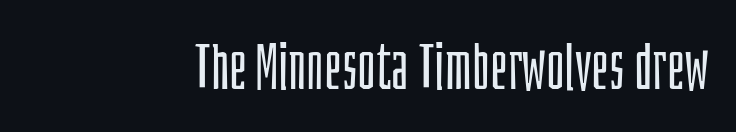
The image shows 63 px light, condensed sans-serif type, upright; set normal letter spacing, not underlined; low stroke contrast and a large x-height.
